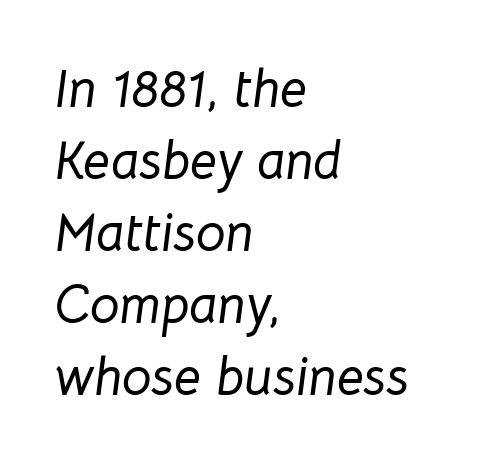
Q: Is the text italic (slanted)? A: Yes, it leans right by about 8 degrees.
Q: Is the text underlined? A: No.
Q: How is the paragraph aligned? A: Left-aligned.
Q: Is the spacing between letters normal or unusually wide? A: Normal.
Q: Is the spacing between lines tight, normal or loose? A: Normal.
Q: Width (condensed, normal, or wide)? A: Normal.
Q: Stroke contrast? A: Low.
Q: x-height? A: Medium.
Q: Monospaced? A: No.
